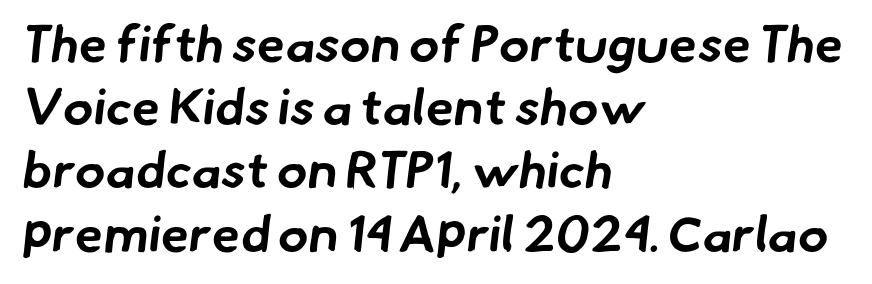
Q: Is the text bold? A: Yes.
Q: Is the typeface a serif or a sans-serif typeface? A: Sans-serif.
Q: Is the text underlined? A: No.
Q: How is the paragraph aligned? A: Left-aligned.
Q: Is the spacing between letters normal or unusually wide? A: Normal.
Q: Width (condensed, normal, or wide)? A: Normal.
Q: Stroke contrast? A: Low.
Q: x-height? A: Small.
Q: Monospaced? A: No.
